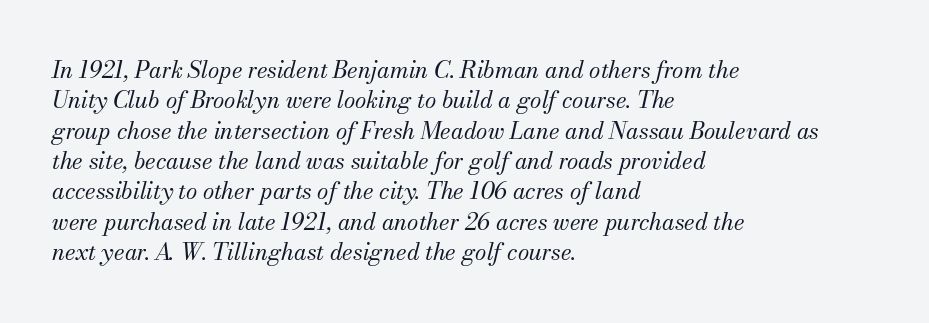
{"italic": "yes", "lean": "right", "slant_degrees": 13, "bold": "no", "underline": "no", "align": "left", "line_spacing": "normal", "line_spacing_ratio": 1.32, "letter_spacing": "normal", "letter_spacing_em": 0.0, "glyph_px": 23}
